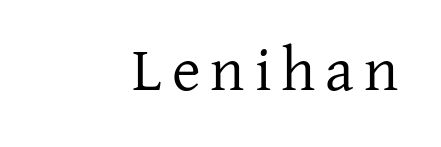
Honestly, there is no underline to notice here at all. The letters advance in unequal steps, a hallmark of proportional type. A student would call this right alignment; a typographer would say flush right, rag left. Weight: regular or lighter. Classification — serif. Rendered with straight, roman letterforms.
